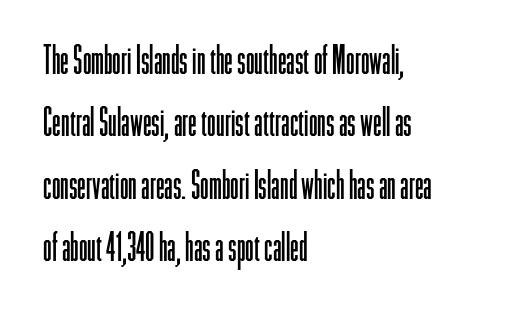
The image shows 39 px light, condensed sans-serif type, upright; set left-aligned, normal line spacing (1.6x), normal letter spacing, not underlined; low stroke contrast and a medium x-height.
